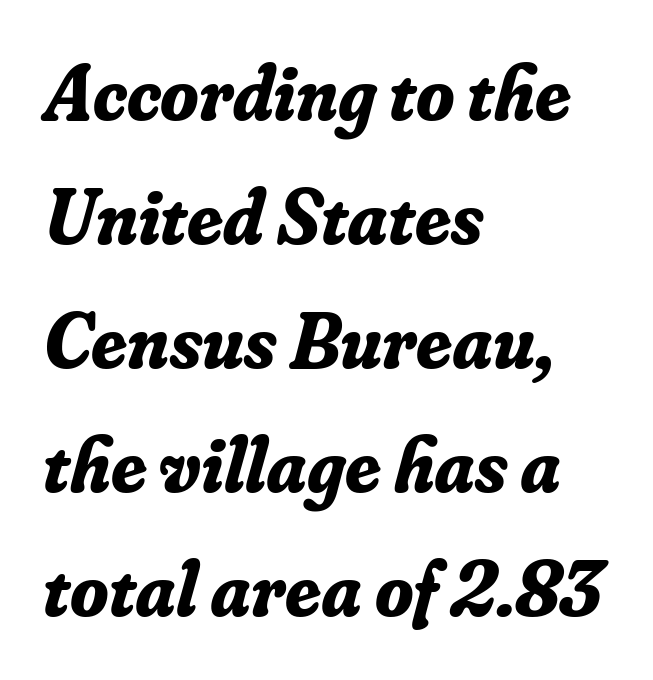
The face used here is seriffed, in the tradition of book romans. Caption: standard tracking, unaltered. The letters are bold, with thick, heavy strokes. Character widths vary here, with narrow letters taking less room than wide ones.
